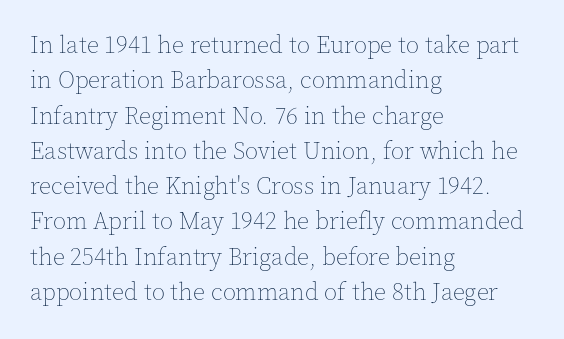
Q: Is the text bold? A: No.
Q: Is the text italic (slanted)? A: No, it is upright.
Q: Is the text underlined? A: No.
Q: How is the paragraph aligned? A: Left-aligned.
Q: Is the spacing between letters normal or unusually wide? A: Normal.
Q: Is the spacing between lines tight, normal or loose? A: Normal.
